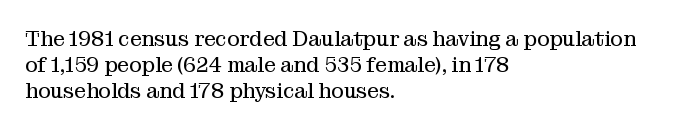
The typography opts for an upright posture over an oblique one. Unmarked baselines from the first word to the last. Students, note that the glyphs here touch the page at normal intervals. Which margin do the lines hug? The left one — the right edge is uneven. The typesetting does not lean heavy: it is not bold.
